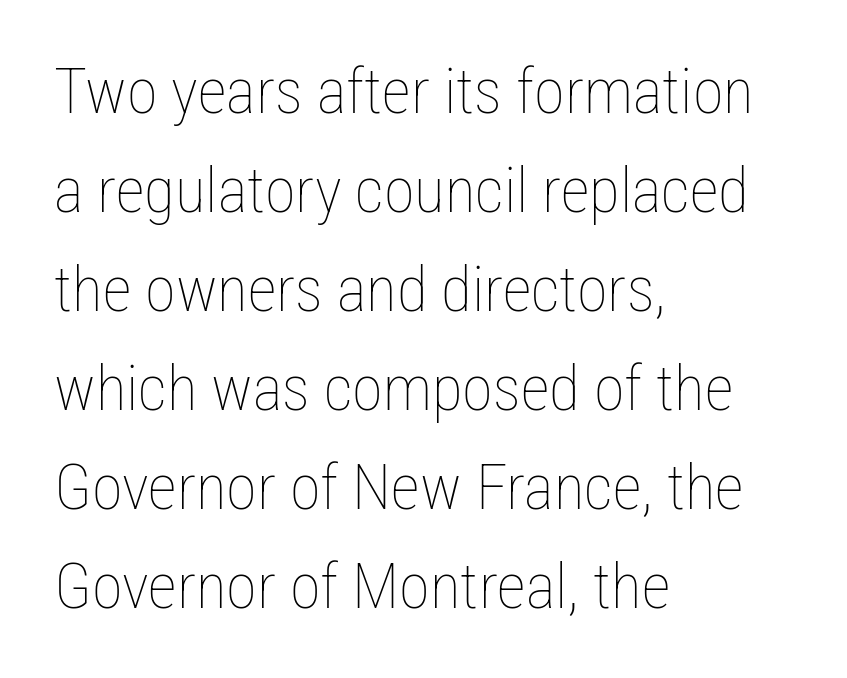
Stroke mass is kept to a normal reading level or below. Rows of type keep a routine distance in the vertical direction. The foot of each line stays bare and open. It's the straight-up-and-down kind of type. These lines stack with their left ends in a neat column.
